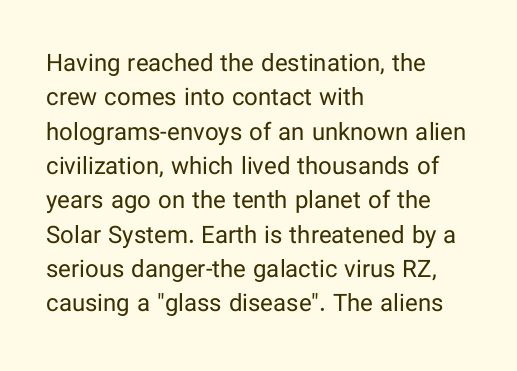
{"italic": "no", "bold": "no", "underline": "no", "align": "left", "line_spacing": "normal", "line_spacing_ratio": 1.43, "letter_spacing": "normal", "letter_spacing_em": 0.0, "glyph_px": 24}
